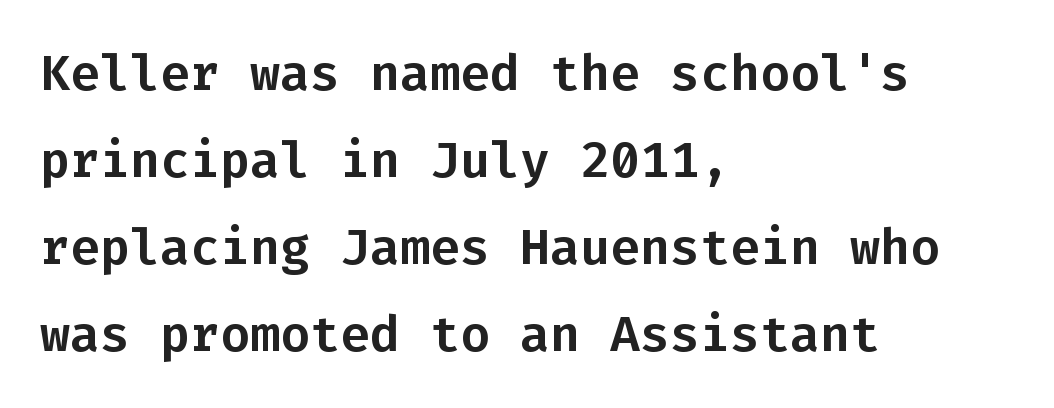
The image shows 50 px sans-serif type, upright, monospaced; set left-aligned, line spacing 1.74x, normal letter spacing, not underlined; low stroke contrast and a medium x-height.
